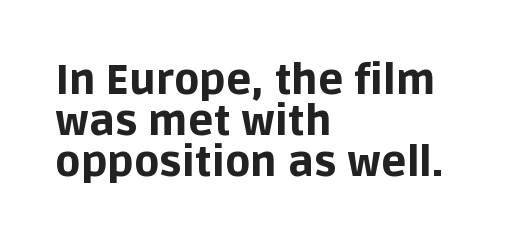
{"serif": "no", "italic": "no", "bold": "yes", "weight": "bold", "width": "normal", "stroke_contrast": "low", "x_height": "large", "monospaced": "no", "underline": "no", "align": "left", "line_spacing": "tight", "line_spacing_ratio": 0.98, "letter_spacing": "normal", "letter_spacing_em": 0.0, "glyph_px": 42}
